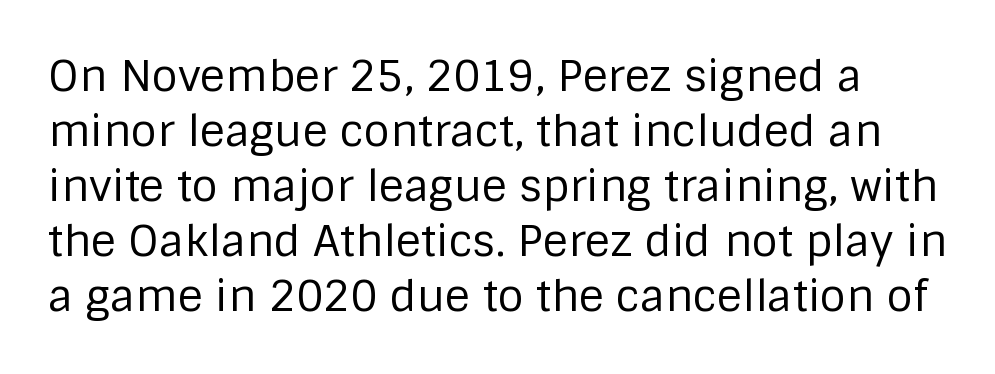
{"serif": "no", "italic": "no", "bold": "no", "weight": "regular", "width": "normal", "stroke_contrast": "low", "x_height": "large", "monospaced": "no", "underline": "no", "line_spacing": "normal", "line_spacing_ratio": 1.28, "letter_spacing": "normal", "letter_spacing_em": 0.0, "glyph_px": 43}
